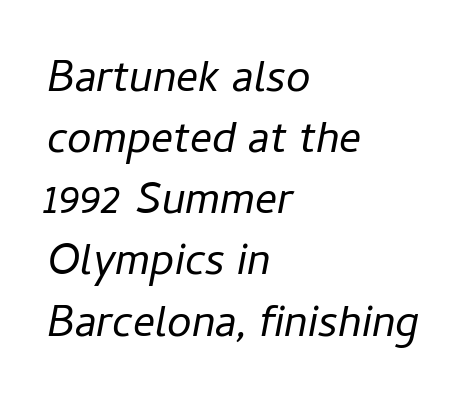
Q: Is the text bold? A: No.
Q: Is the text italic (slanted)? A: Yes, it leans right by about 11 degrees.
Q: Is the text underlined? A: No.
Q: How is the paragraph aligned? A: Left-aligned.
Q: Is the spacing between letters normal or unusually wide? A: Normal.
Q: Is the spacing between lines tight, normal or loose? A: Normal.
Q: Width (condensed, normal, or wide)? A: Normal.
Q: Stroke contrast? A: Low.
Q: x-height? A: Medium.
Q: Monospaced? A: No.
